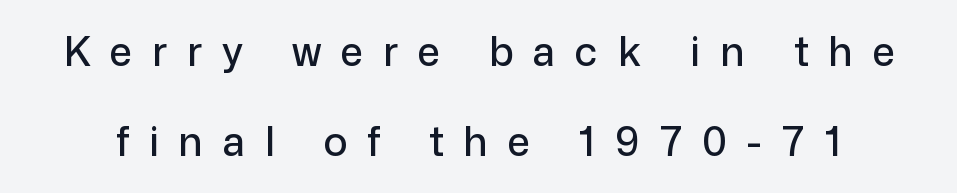
{"serif": "no", "italic": "no", "width": "normal", "stroke_contrast": "low", "x_height": "medium", "monospaced": "no", "underline": "no", "line_spacing": "loose", "line_spacing_ratio": 2.24, "letter_spacing": "wide", "letter_spacing_em": 0.5, "glyph_px": 40}
